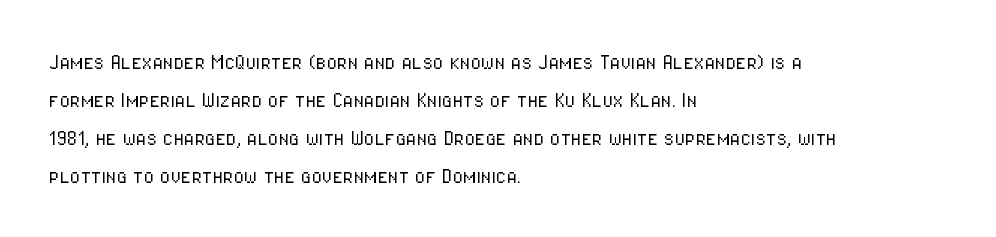
The image shows 24 px text type, upright; set left-aligned, normal line spacing (1.58x), normal letter spacing, not underlined.
